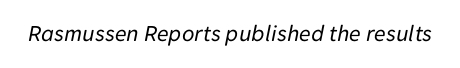
No extra tracking has been applied to these lines. The cut favours lightness, reaching ordinary text weight at its darkest. Is the type slanted? Yes — the strokes lean at a clear angle. Underline: absent.
